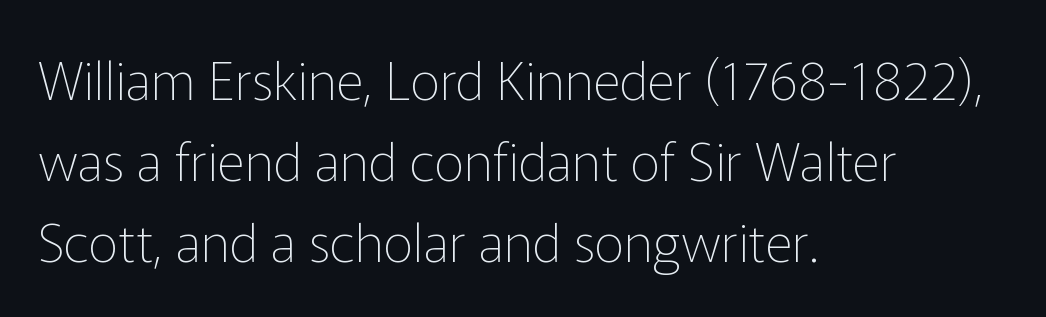
Rows of type keep a routine distance in the vertical direction. A light-to-regular cut is what we see here. Is there any slant? The stems are plumb. The rendering uses natural spacing where letterforms have individual widths. What kind of face is this? One without serifs — a sans. The words here are not underlined.
